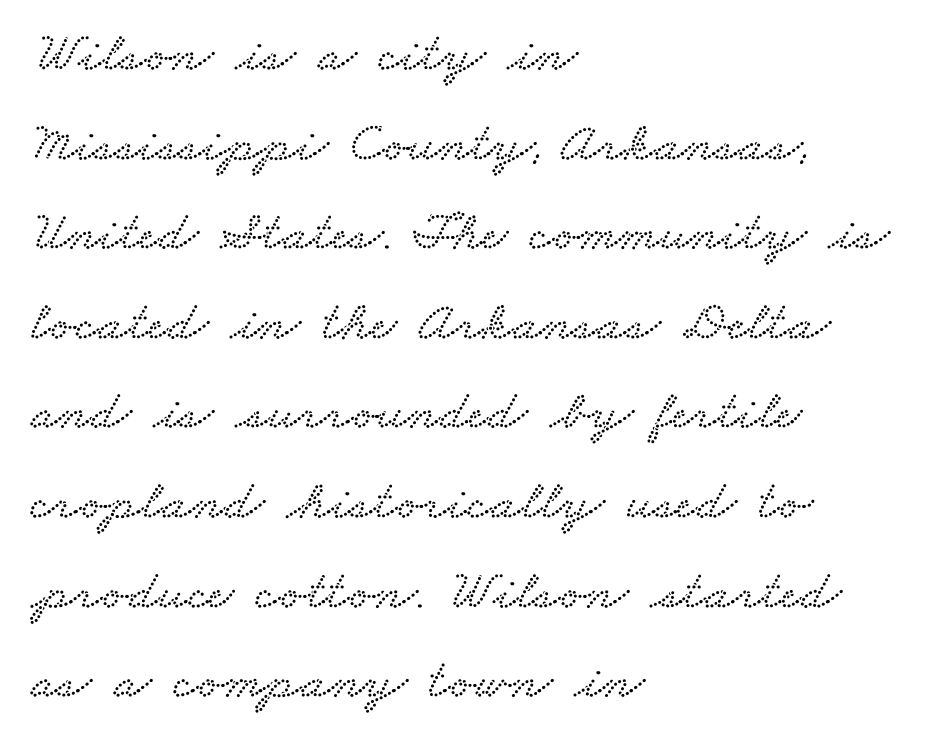
The image shows 56 px wide serif type; set left-aligned, normal line spacing (1.6x), normal letter spacing, not underlined; low stroke contrast and a small x-height.
